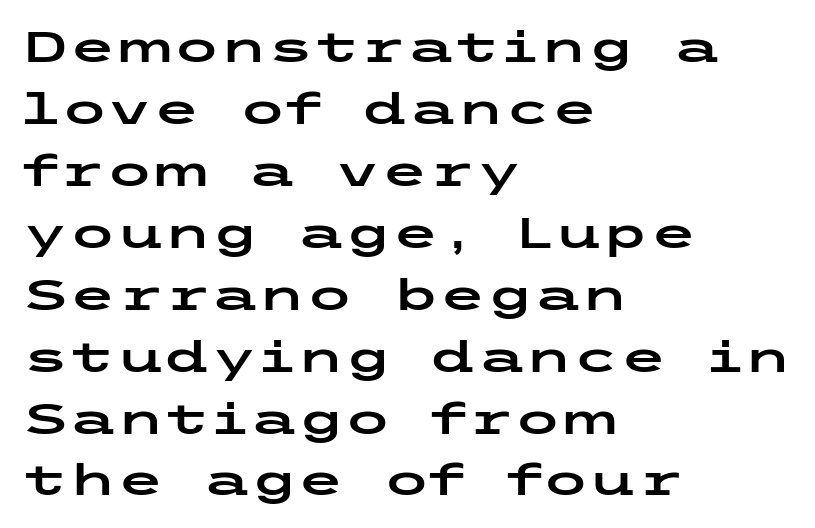
Each line starts at the same left margin while the right side varies. Has an underline been added? It has not. The line-height multiplier appears to be the usual default. The type is set solid horizontally, with unmodified tracking. The letters stand upright; this is a roman face.
